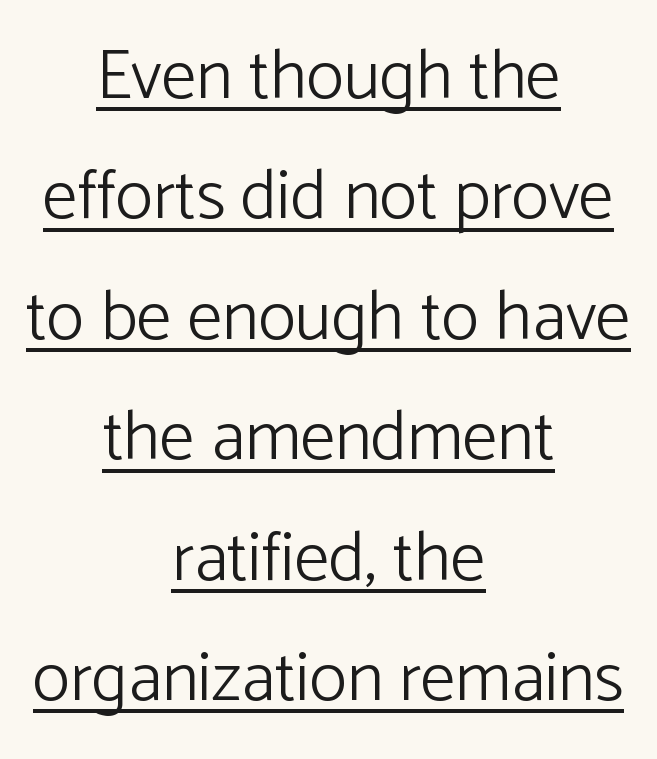
{"serif": "no", "italic": "no", "bold": "no", "weight": "light", "width": "normal", "stroke_contrast": "low", "x_height": "medium", "monospaced": "no", "underline": "yes", "align": "center", "line_spacing_ratio": 1.72, "letter_spacing": "normal", "letter_spacing_em": 0.0, "glyph_px": 70}
